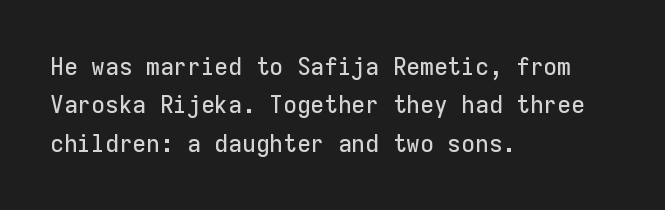
These lines stack with their left ends in a neat column. This is the regular roman posture of the typeface. Leading matches the norm, producing a regular column. No extra tracking has been applied to these lines. Type without underlining.
